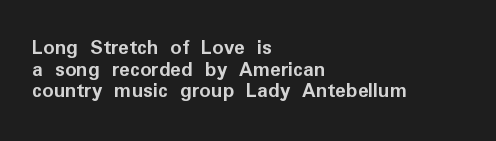
The image shows 22 px bold type, upright; set left-aligned, tight line spacing (0.98x), normal letter spacing, not underlined.
